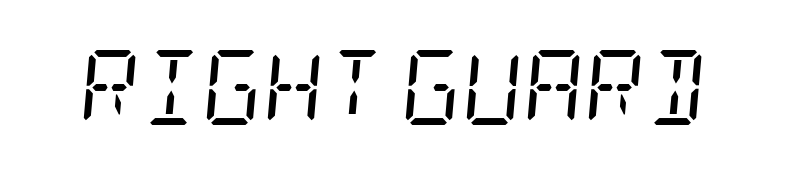
The image shows 75 px regular-weight, condensed serif type, italic (leaning right); set normal letter spacing, not underlined; low stroke contrast and a large x-height.
